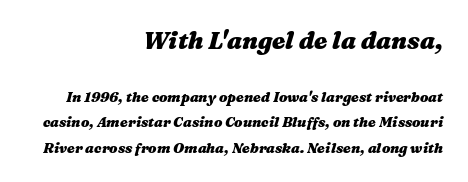
Set as a true bold cut, around the 700 mark. Typeset ragged left — the right edge is the straight one. The initial chunk of copy outweighs the following chunk in type size. Compared with typical body copy, the letter spacing here is the same.
